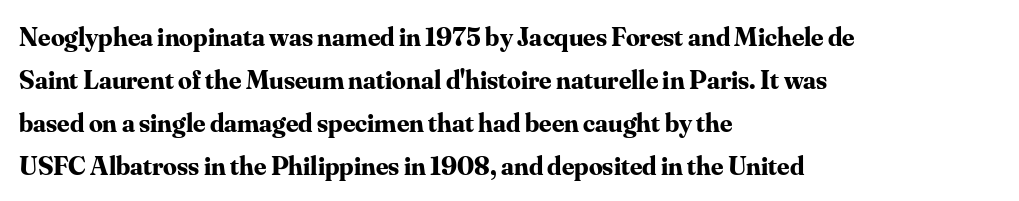
{"italic": "no", "bold": "yes", "underline": "no", "align": "left", "line_spacing": "normal", "line_spacing_ratio": 1.59, "letter_spacing": "normal", "letter_spacing_em": 0.0, "glyph_px": 27}
